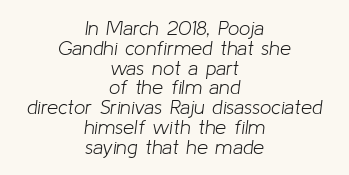
{"italic": "yes", "lean": "right", "slant_degrees": 8, "bold": "no", "underline": "no", "align": "center", "line_spacing": "tight", "line_spacing_ratio": 0.99, "letter_spacing": "normal", "letter_spacing_em": 0.0, "glyph_px": 20}
